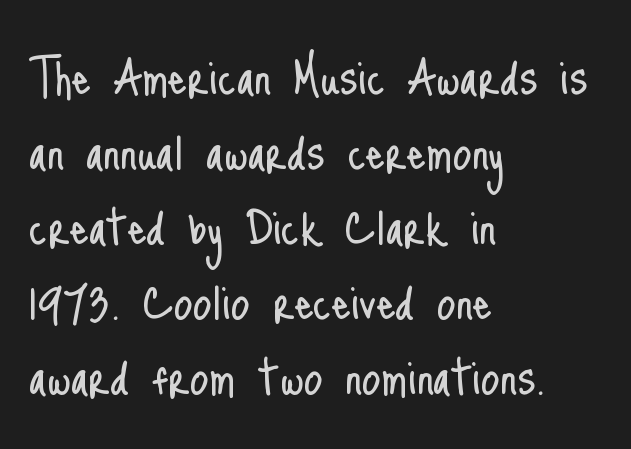
Summary of vertical rhythm: regular, with standard interline spacing. To sum up the face: it is a sans, with no serifs. The strokes carry an ordinary text weight at most. Nobody touched the tracking dial on this one.
